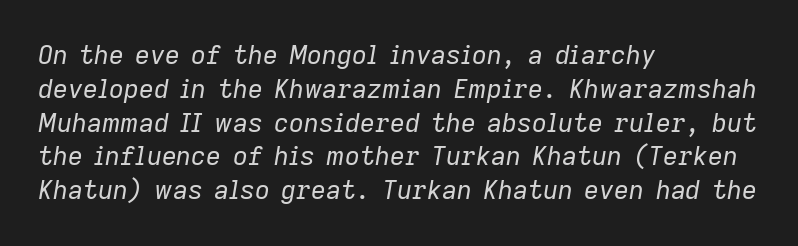
{"italic": "yes", "lean": "right", "slant_degrees": 9, "bold": "no", "underline": "no", "align": "left", "line_spacing": "normal", "line_spacing_ratio": 1.3, "letter_spacing": "normal", "letter_spacing_em": 0.0, "glyph_px": 26}
